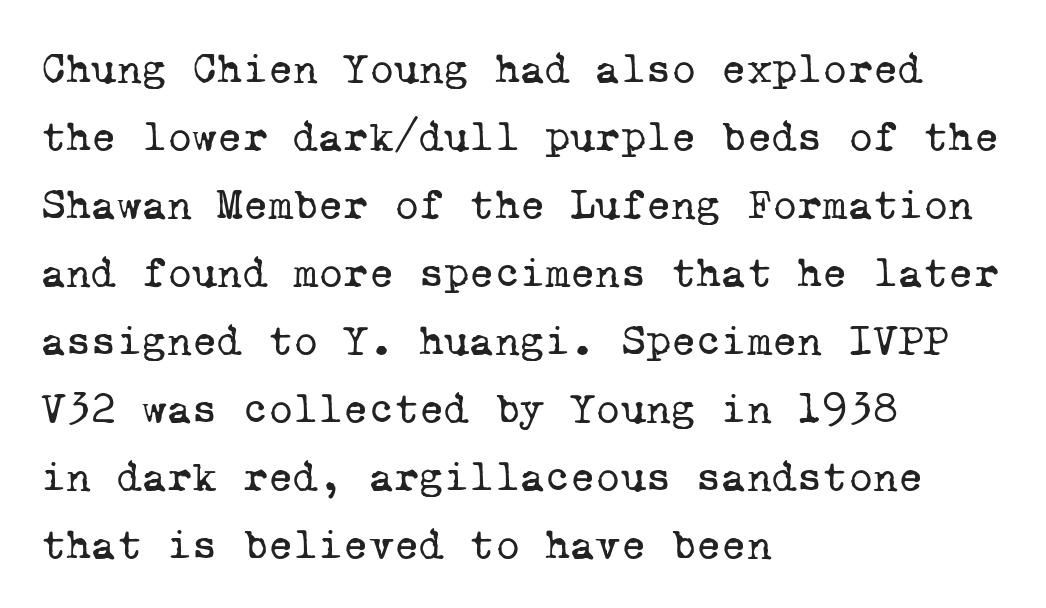
The image shows 43 px regular-weight serif type, monospaced; set left-aligned, normal line spacing (1.58x), normal letter spacing, not underlined; low stroke contrast and a medium x-height.
